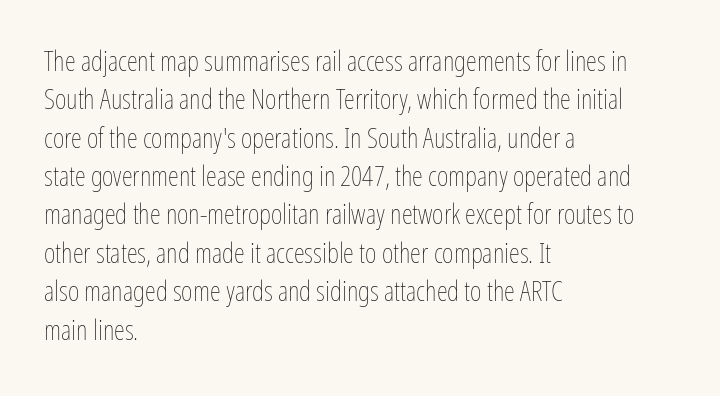
Q: Is the text bold? A: No.
Q: Is the text italic (slanted)? A: No, it is upright.
Q: Is the text underlined? A: No.
Q: How is the paragraph aligned? A: Left-aligned.
Q: Is the spacing between letters normal or unusually wide? A: Normal.
Q: Is the spacing between lines tight, normal or loose? A: Normal.
Q: Width (condensed, normal, or wide)? A: Condensed.
Q: Stroke contrast? A: Low.
Q: x-height? A: Medium.
Q: Monospaced? A: No.
